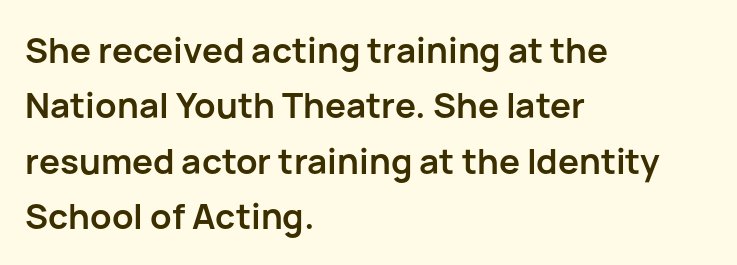
Letters rest on an invisible, unmarked baseline. The letters are bold, with thick, heavy strokes. It's the straight-up-and-down kind of type. Notice how descenders clear the ascenders below comfortably — that's standard leading. These lines are rendered in a variable-pitch font.
